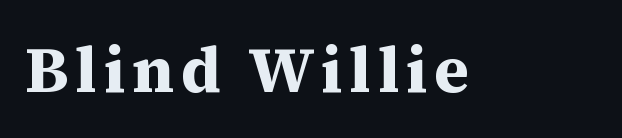
Q: Is the text bold? A: Yes.
Q: Is the text italic (slanted)? A: No, it is upright.
Q: Is the typeface a serif or a sans-serif typeface? A: Serif.
Q: Is the text underlined? A: No.
Q: Width (condensed, normal, or wide)? A: Normal.
Q: Stroke contrast? A: Medium.
Q: x-height? A: Medium.
Q: Monospaced? A: No.
